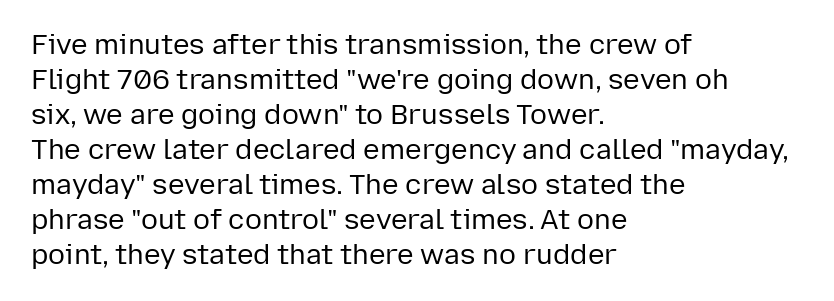
The image shows 28 px regular-weight sans-serif type, upright; set left-aligned, normal line spacing (1.25x), normal letter spacing, not underlined; low stroke contrast and a medium x-height.
